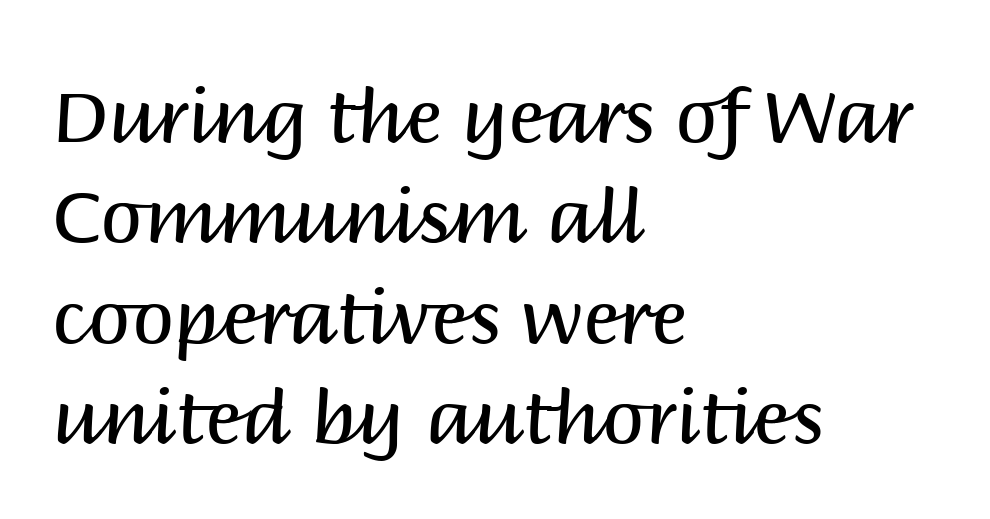
This rendering features lettering with no underline. Serif or sans? Sans — the stroke terminals are bare. A classic flush-left, rag-right setting is used for this passage. The line-height multiplier appears to be the usual default.
